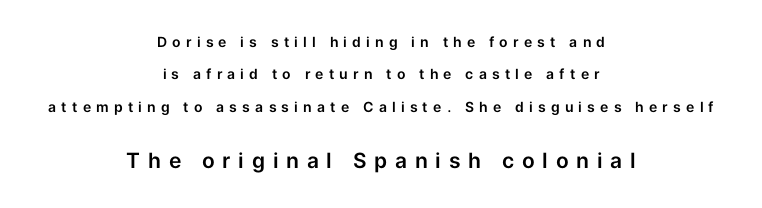
Every character sits straight up, as roman type does. Notice how the passage keeps no hard edge, just a central spine. The glyphs are unaccompanied by any horizontal stroke below them. Substantial extra tracking has been applied to these lines. Character size in the trailing block exceeds that of the leading block. The rendering uses a large line-height, opening up the rows.
